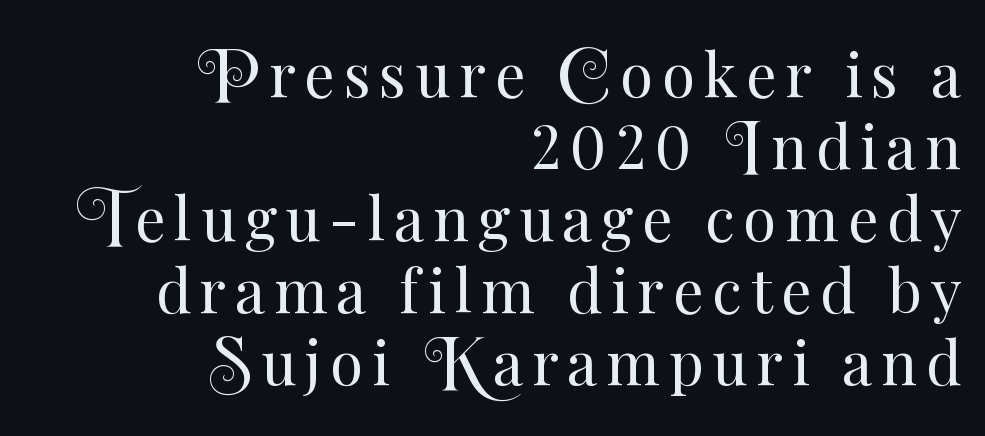
Typeset ragged left — the right edge is the straight one. Rendered with straight, roman letterforms. Do the characters align in a grid? No, the font is proportional. No chunkiness to these letters — they're not bold. Only glyphs here, with clear space below each row.
